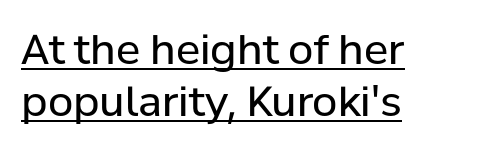
{"serif": "no", "italic": "no", "bold": "no", "weight": "regular", "width": "normal", "stroke_contrast": "low", "x_height": "medium", "monospaced": "no", "underline": "yes", "align": "left", "line_spacing": "normal", "line_spacing_ratio": 1.26, "letter_spacing": "normal", "letter_spacing_em": 0.0, "glyph_px": 41}
